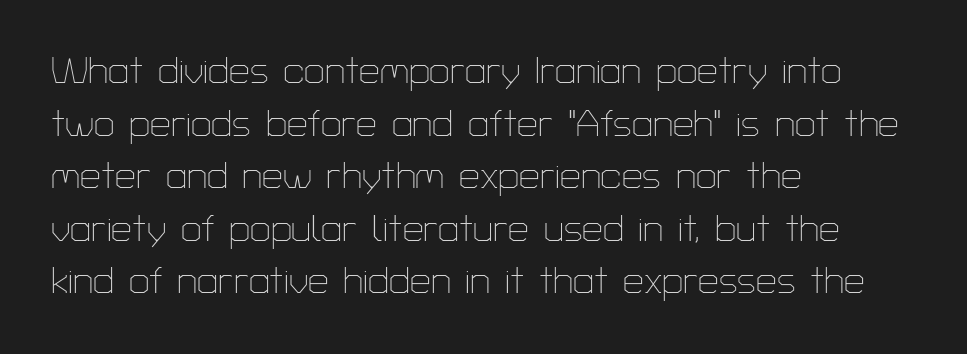
Q: Is the text bold? A: No.
Q: Is the text italic (slanted)? A: No, it is upright.
Q: Is the typeface a serif or a sans-serif typeface? A: Sans-serif.
Q: Is the text underlined? A: No.
Q: How is the paragraph aligned? A: Left-aligned.
Q: Is the spacing between letters normal or unusually wide? A: Normal.
Q: Is the spacing between lines tight, normal or loose? A: Normal.
Q: Width (condensed, normal, or wide)? A: Normal.
Q: Stroke contrast? A: Low.
Q: x-height? A: Medium.
Q: Monospaced? A: No.
